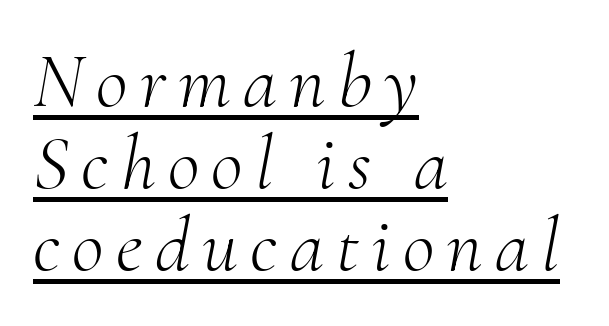
{"serif": "yes", "italic": "yes", "lean": "right", "slant_degrees": 10, "bold": "no", "weight": "light", "width": "normal", "stroke_contrast": "medium", "x_height": "small", "monospaced": "no", "underline": "yes", "align": "left", "line_spacing": "tight", "line_spacing_ratio": 1.05, "glyph_px": 78}
